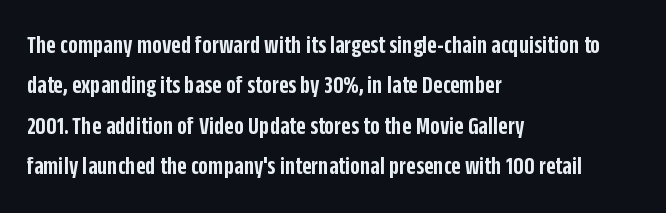
{"italic": "no", "bold": "semi", "underline": "no", "align": "left", "line_spacing": "normal", "line_spacing_ratio": 1.55, "letter_spacing": "normal", "letter_spacing_em": 0.0, "glyph_px": 26}
